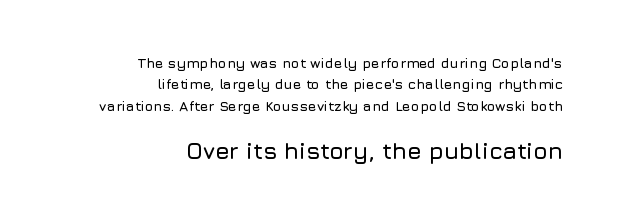
The image shows 23 px text type, upright; set right-aligned, normal line spacing (1.52x), normal letter spacing, not underlined; the second (bottom) block is 1.64x larger.
